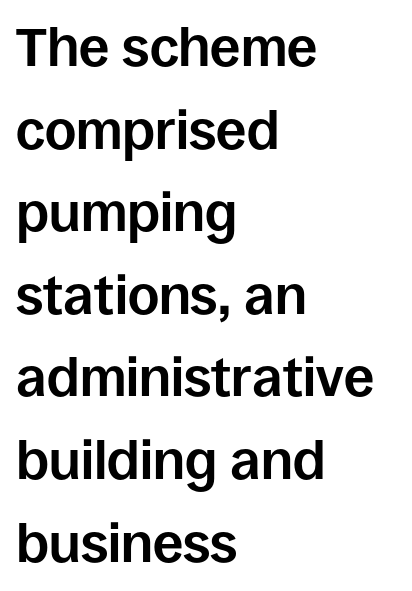
The space between consecutive lines is moderate. This sample uses an upright cut, with every glyph sitting square on the baseline. The face used here is a sans, in the tradition of grotesques and geometrics. The space directly below the letters is spotless.
